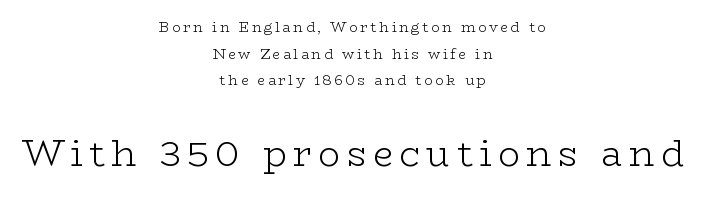
Q: Is the text bold? A: No.
Q: Is the text italic (slanted)? A: No, it is upright.
Q: Is the typeface a serif or a sans-serif typeface? A: Serif.
Q: Is the text underlined? A: No.
Q: How is the paragraph aligned? A: Centered.
Q: Is the spacing between lines tight, normal or loose? A: Loose.
Q: Which block of text is set in a larger size, the first (top) or the second (bottom)? A: The second (bottom) one.
Q: Width (condensed, normal, or wide)? A: Wide.
Q: Stroke contrast? A: Low.
Q: x-height? A: Medium.
Q: Monospaced? A: No.
